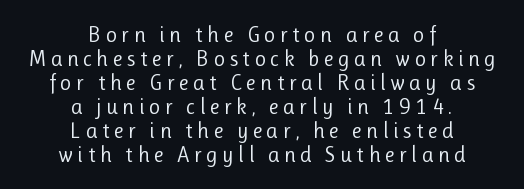
Q: Is the text bold? A: No.
Q: Is the text italic (slanted)? A: No, it is upright.
Q: Is the text underlined? A: No.
Q: How is the paragraph aligned? A: Centered.
Q: Is the spacing between letters normal or unusually wide? A: Unusually wide.
Q: Is the spacing between lines tight, normal or loose? A: Tight.
